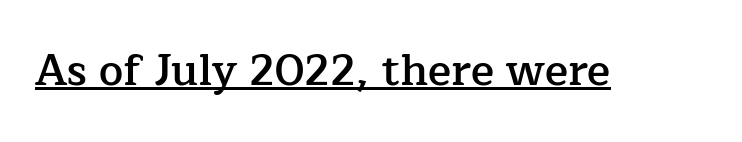
Italic? Not at all — the glyphs are vertical. The typesetting leans somewhat heavy: a semibold. To sum up the face: it has serifs. The face used here is rendered with its standard letterfit. Is this a fixed-width face? No — the glyphs have proportional, varying widths. This rendering features underlined lettering.
